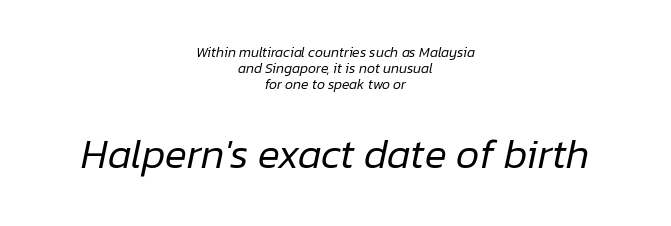
No extra ink here — the face is not bold. Reading top to bottom, the characters get bigger at the block break. An italicized treatment has been applied to the whole sample. The lines in this sample share a center point and differ in where they start and stop. Letter spacing: default. Underline: absent.
